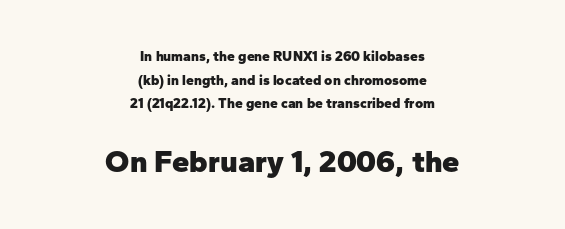
{"serif": "no", "italic": "no", "bold": "yes", "weight": "heavy", "width": "normal", "stroke_contrast": "low", "x_height": "medium", "monospaced": "no", "underline": "no", "align": "center", "line_spacing": "normal", "line_spacing_ratio": 1.68, "letter_spacing": "normal", "letter_spacing_em": 0.0, "larger_block": "second", "size_ratio": 2.21, "glyph_px": 31}
